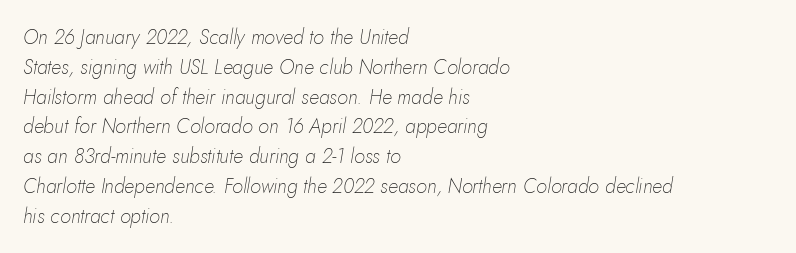
Q: Is the text bold? A: No.
Q: Is the text italic (slanted)? A: Yes, it leans right by about 10 degrees.
Q: Is the text underlined? A: No.
Q: How is the paragraph aligned? A: Left-aligned.
Q: Is the spacing between letters normal or unusually wide? A: Normal.
Q: Is the spacing between lines tight, normal or loose? A: Normal.
